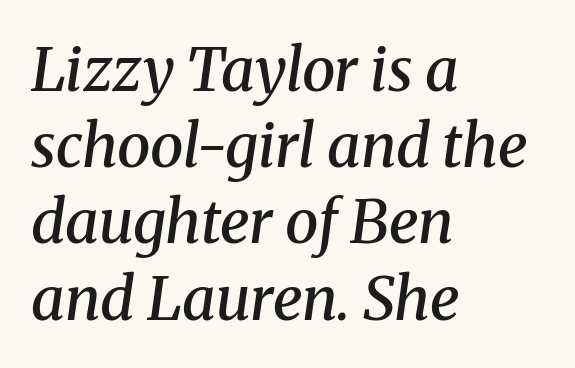
The image shows 60 px semibold serif type, italic (leaning right); set left-aligned, normal line spacing (1.27x), normal letter spacing, not underlined; medium stroke contrast and a medium x-height.
